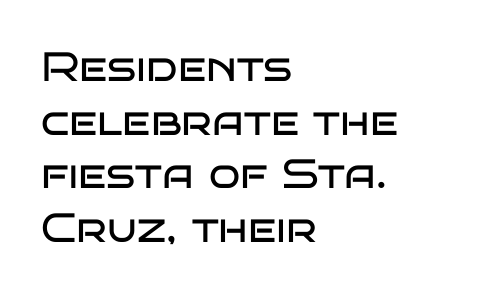
The image shows 41 px regular-weight, wide sans-serif type, upright; set left-aligned, normal line spacing (1.31x), normal letter spacing, not underlined; low stroke contrast and a large x-height.
